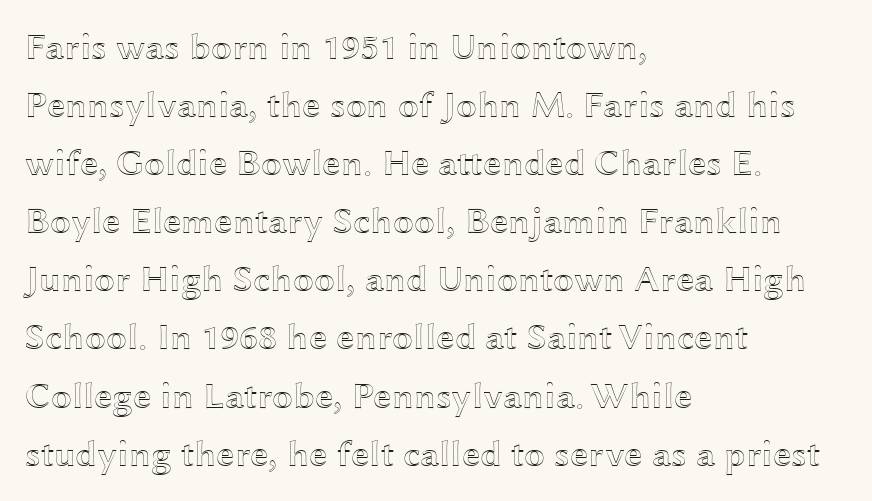
{"italic": "no", "width": "wide", "x_height": "medium", "monospaced": "no", "underline": "no", "align": "left", "line_spacing": "normal", "line_spacing_ratio": 1.57, "letter_spacing": "normal", "letter_spacing_em": 0.0, "glyph_px": 37}
